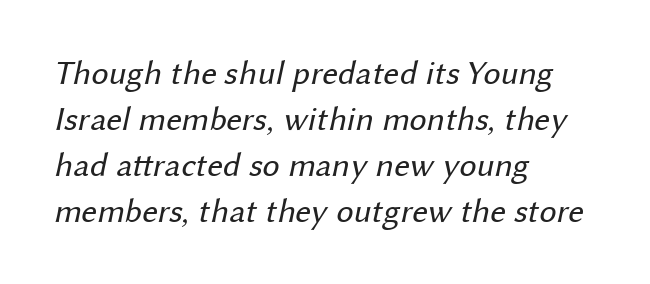
{"serif": "no", "bold": "no", "weight": "regular", "width": "normal", "stroke_contrast": "medium", "x_height": "medium", "monospaced": "no", "underline": "no", "align": "left", "line_spacing": "normal", "line_spacing_ratio": 1.35, "letter_spacing": "normal", "letter_spacing_em": 0.0, "glyph_px": 34}
